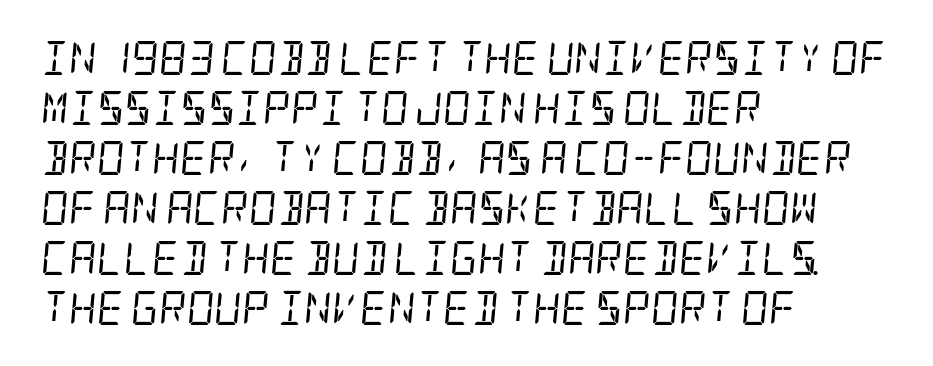
The space beneath each line is pristine and unruled. Caption: multi-line text, flush left, ragged right. Compared with a typical body face, this is equally light or lighter still. No extra tracking has been applied to these lines. Yep, those are serifs on the letters. Regarding leading, the lines here are spaced in the standard way.
